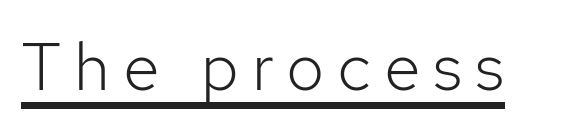
Q: Is the text bold? A: No.
Q: Is the text italic (slanted)? A: No, it is upright.
Q: Is the typeface a serif or a sans-serif typeface? A: Sans-serif.
Q: Is the text underlined? A: Yes.
Q: Width (condensed, normal, or wide)? A: Normal.
Q: Stroke contrast? A: Low.
Q: x-height? A: Medium.
Q: Monospaced? A: No.
